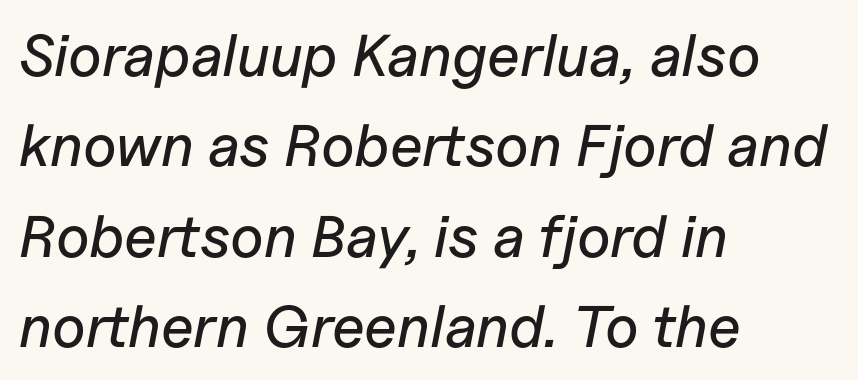
The image shows 59 px text type, italic (leaning right); set left-aligned, normal line spacing (1.53x), normal letter spacing, not underlined; low stroke contrast and a medium x-height.
